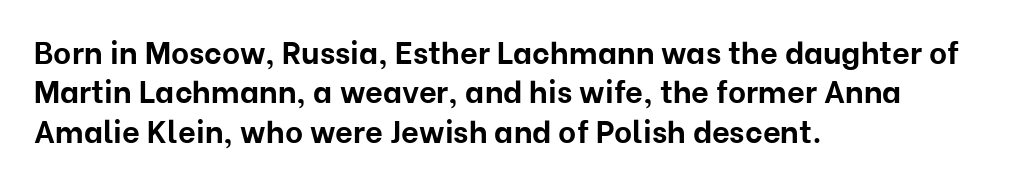
The typesetter chose a ragged-right arrangement here. A typesetter would call this zero additional tracking. A full-strength bold gives these letters their thick strokes. Nope, no serifs anywhere on these letters. Italic? Not at all — the glyphs are vertical. Do the characters align in a grid? No, the font is proportional.
